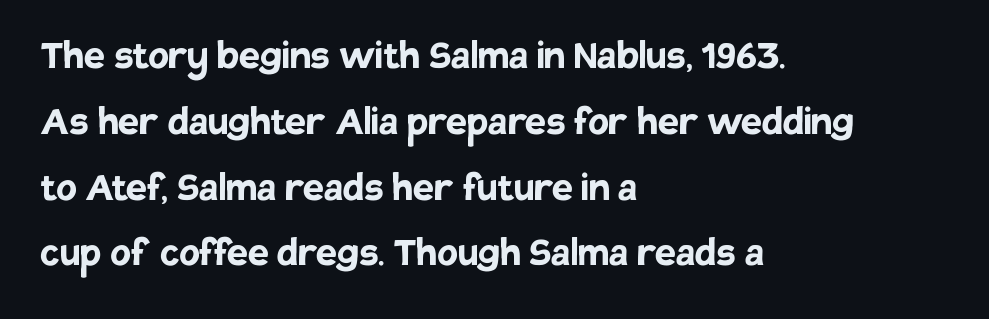
{"serif": "no", "italic": "no", "bold": "yes", "weight": "semibold", "width": "normal", "stroke_contrast": "low", "x_height": "large", "monospaced": "no", "underline": "no", "align": "left", "line_spacing": "normal", "line_spacing_ratio": 1.4, "letter_spacing": "normal", "letter_spacing_em": 0.0, "glyph_px": 47}
